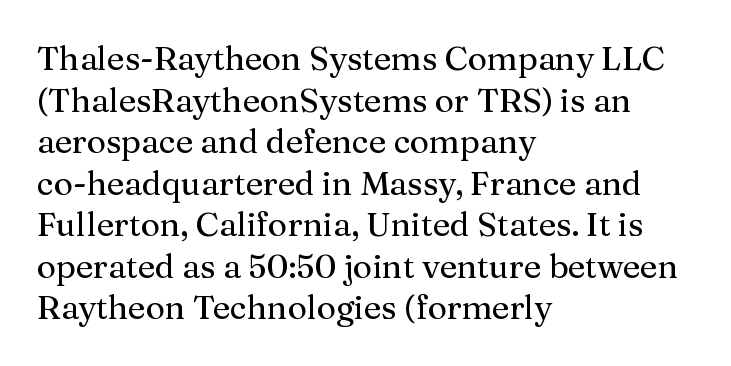
These lines are composed in type with serifs. The face used here is rendered with its standard letterfit. Does the leading feel generous? No, just average. These lines are set flush left with a ragged right edge.
